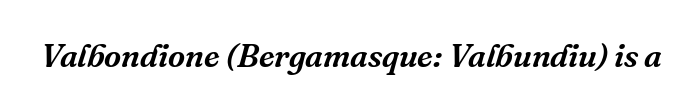
{"serif": "yes", "italic": "yes", "lean": "right", "slant_degrees": 16, "width": "normal", "stroke_contrast": "medium", "x_height": "medium", "monospaced": "no", "underline": "no", "letter_spacing": "normal", "letter_spacing_em": 0.0, "glyph_px": 33}
